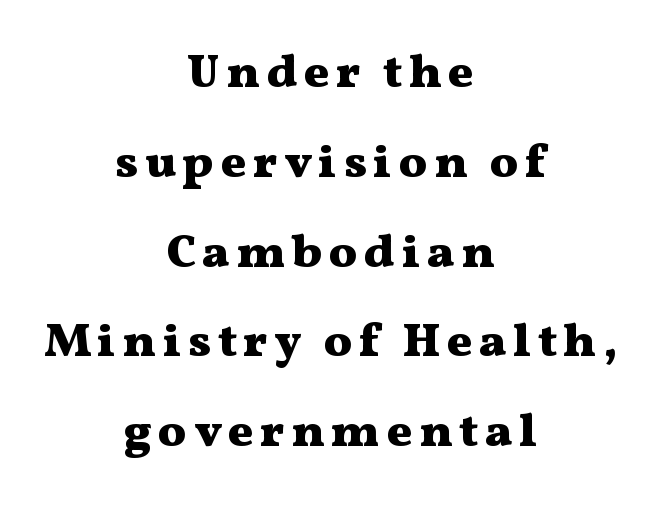
{"serif": "yes", "italic": "no", "bold": "yes", "weight": "heavy", "width": "wide", "stroke_contrast": "medium", "x_height": "medium", "monospaced": "no", "underline": "no", "align": "center", "line_spacing": "loose", "line_spacing_ratio": 1.91, "glyph_px": 47}
